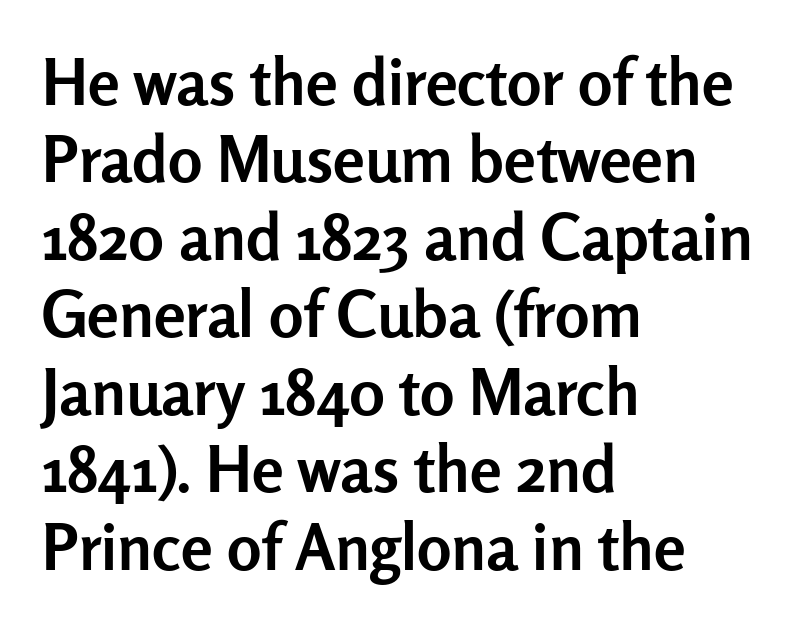
The image shows 64 px semibold sans-serif type, upright; set left-aligned, line spacing 1.21x, normal letter spacing, not underlined; low stroke contrast and a medium x-height.
